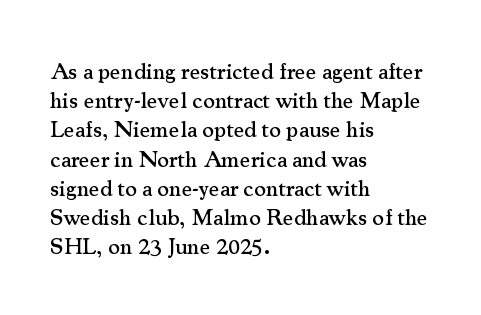
Interline gaps are of average width in this sample. Short note: letters normally spaced. Posture: vertical. The strip under each line holds only bare page. Which margin do the lines hug? The left one — the right edge is uneven.
